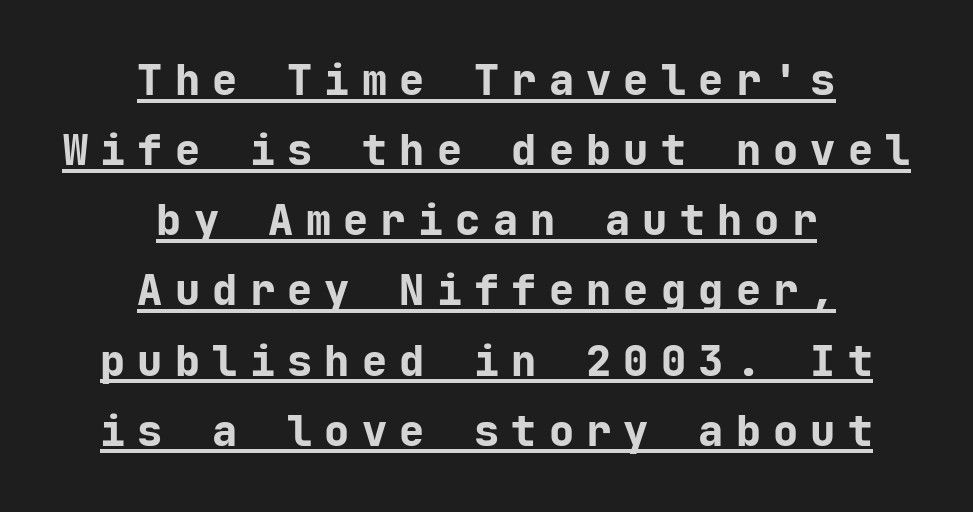
Q: Is the text bold? A: Yes.
Q: Is the text italic (slanted)? A: No, it is upright.
Q: Is the typeface a serif or a sans-serif typeface? A: Sans-serif.
Q: Is the text underlined? A: Yes.
Q: How is the paragraph aligned? A: Centered.
Q: Is the spacing between letters normal or unusually wide? A: Unusually wide.
Q: Is the spacing between lines tight, normal or loose? A: Normal.
Q: Width (condensed, normal, or wide)? A: Normal.
Q: Stroke contrast? A: Low.
Q: x-height? A: Medium.
Q: Monospaced? A: Yes.
